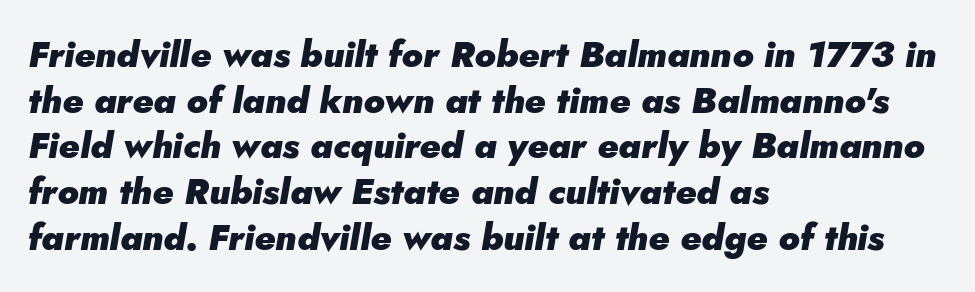
These lines carry a lot of weight — the face is fully bold. Standard letterfit; no display-style spreading of the glyphs. These lines are rendered in a variable-pitch font. Posture: slanted. Line beginnings align vertically; line endings do not. Honestly, the row spacing looks completely unremarkable.
